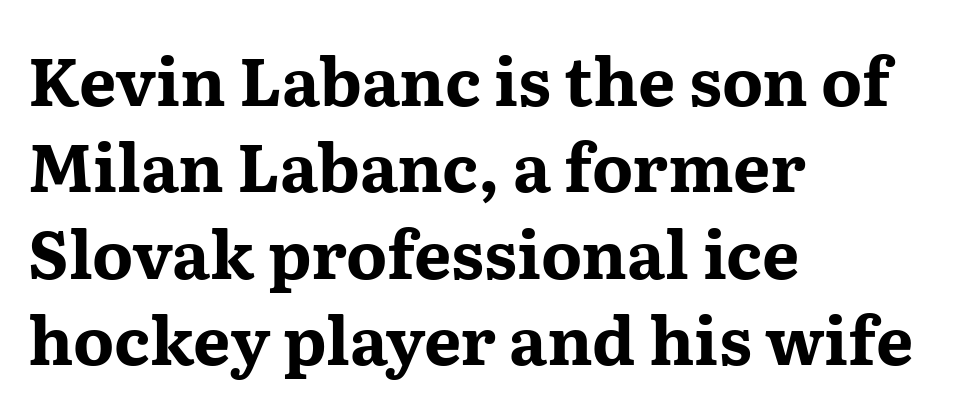
{"serif": "yes", "italic": "no", "bold": "yes", "weight": "bold", "width": "wide", "stroke_contrast": "medium", "x_height": "medium", "monospaced": "no", "underline": "no", "align": "left", "line_spacing": "normal", "line_spacing_ratio": 1.31, "letter_spacing": "normal", "letter_spacing_em": 0.0, "glyph_px": 66}
